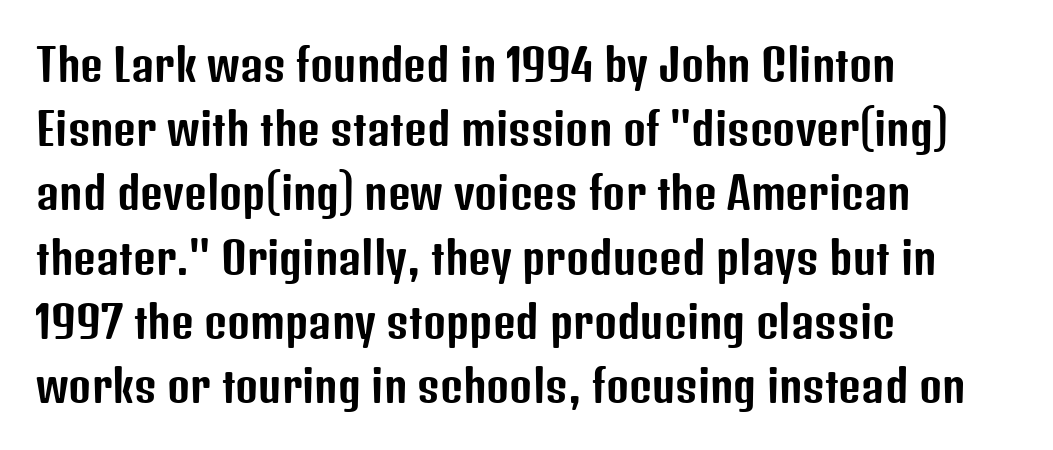
These lines are set flush left with a ragged right edge. The type is set solid horizontally, with unmodified tracking. The glyphs are unaccompanied by any horizontal stroke below them. Every character sits straight up, as roman type does.
